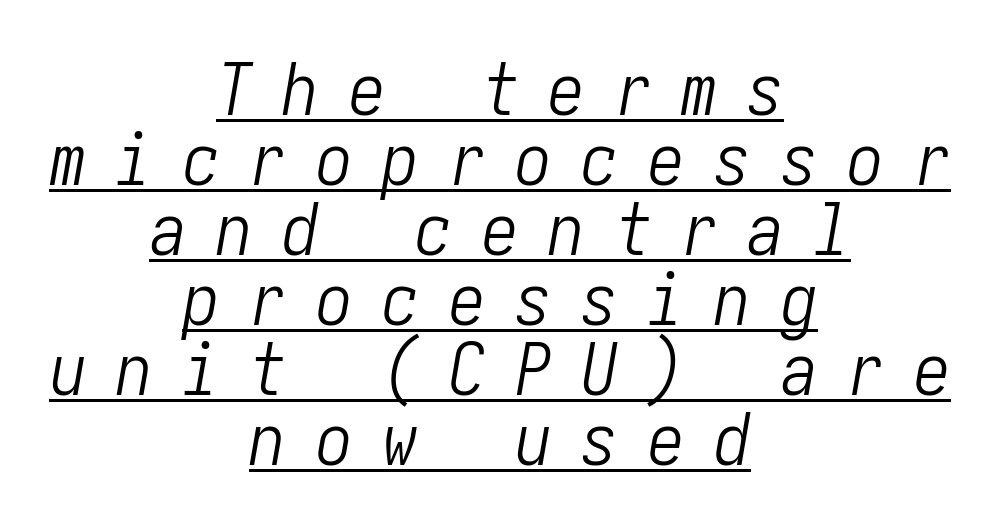
A typesetter would call this leading minimal, almost set solid. Slanted lettering throughout. Is the block centered? Yes — each line is placed symmetrically about the middle. The face used here appears with an underline applied. The face looks like a standard text weight, possibly lighter. Each word looks stretched out because of the extra space between its letters.
